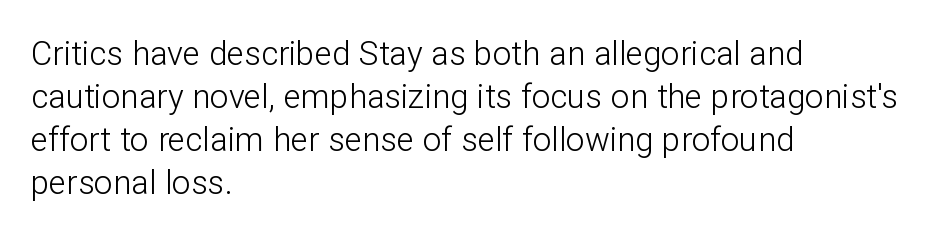
{"serif": "no", "italic": "no", "bold": "no", "weight": "light", "width": "normal", "stroke_contrast": "low", "x_height": "medium", "monospaced": "no", "underline": "no", "align": "left", "line_spacing": "normal", "line_spacing_ratio": 1.3, "letter_spacing": "normal", "letter_spacing_em": 0.0, "glyph_px": 33}
